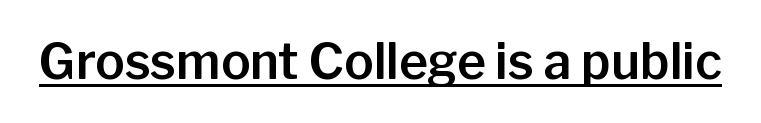
The image shows 49 px sans-serif type, upright; set normal letter spacing, underlined; low stroke contrast and a medium x-height.
